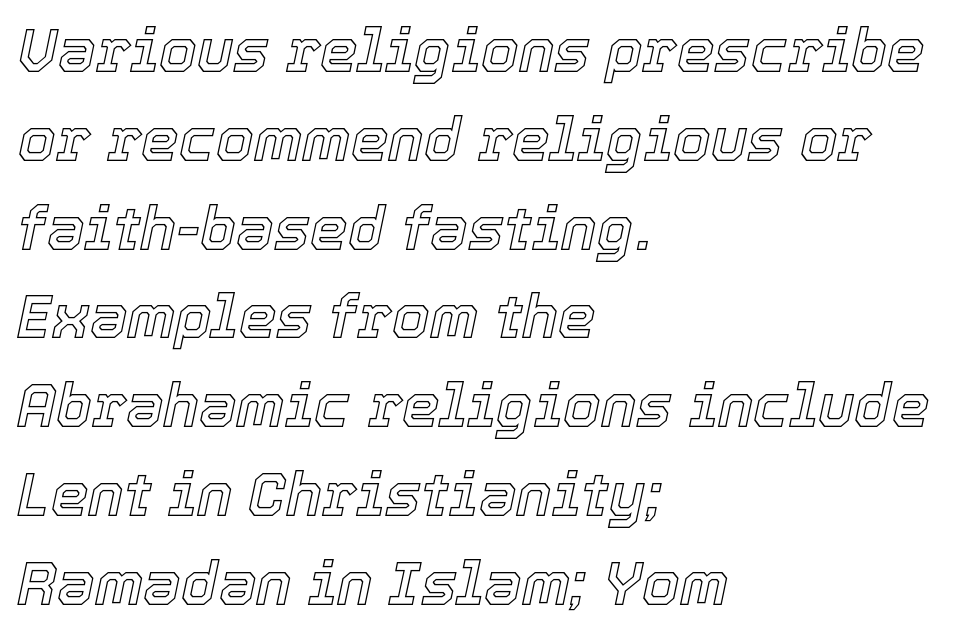
The image shows 60 px text type, italic (leaning right); set left-aligned, normal line spacing (1.48x), normal letter spacing, not underlined; a medium x-height.
